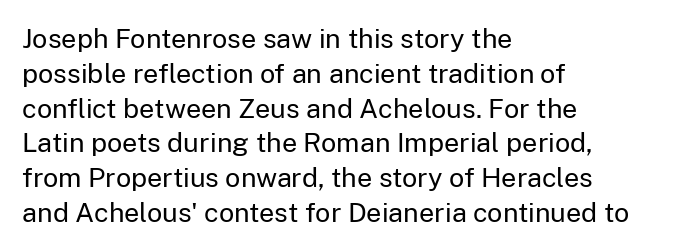
{"italic": "no", "bold": "no", "underline": "no", "align": "left", "line_spacing": "normal", "line_spacing_ratio": 1.29, "letter_spacing": "normal", "letter_spacing_em": 0.0, "glyph_px": 27}
